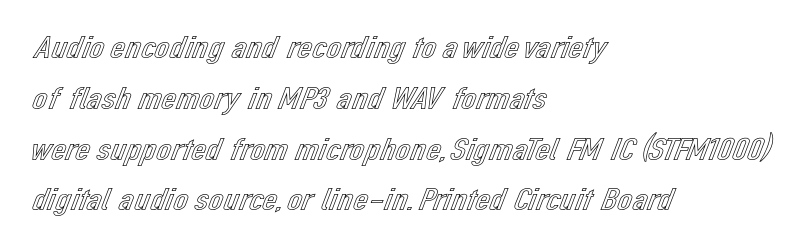
A clean baseline with only descenders dipping below it. Proportional: the letters do not fall into vertical columns. The face used here is rendered with its standard letterfit. Where is the straight margin? On the left. What's the leading like? Ordinary, nothing unusual.
